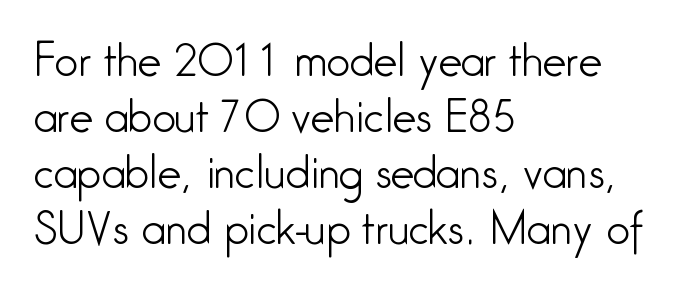
These lines are rendered in a variable-pitch font. These lines are set flush left with a ragged right edge. A light-to-regular cut is what we see here. Each word holds together tightly as a unit, with standard inter-letter gaps. A typesetter would mark this as roman, not italic.
